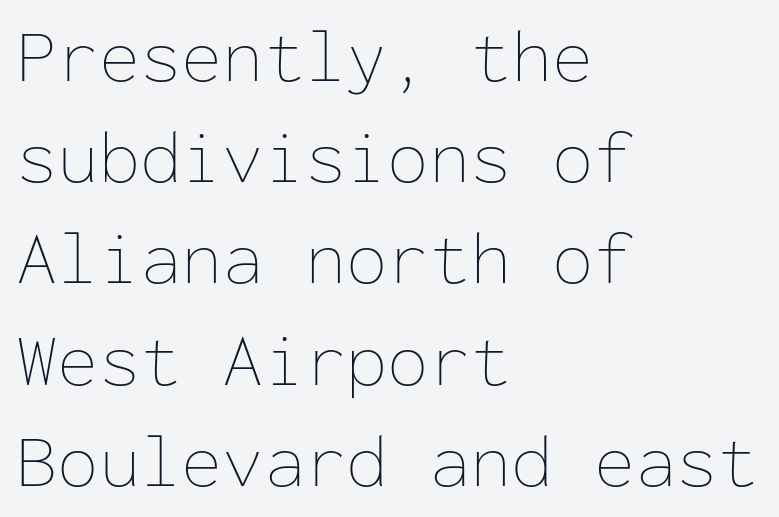
The letters stand straight up with perfectly vertical stems. The face used here is monospaced, like something from a code editor. These lines sit exactly where default settings would place them. Teacher's note: observe the even left margin — that is flush-left alignment. The rendering keeps characters at their native spacing.
